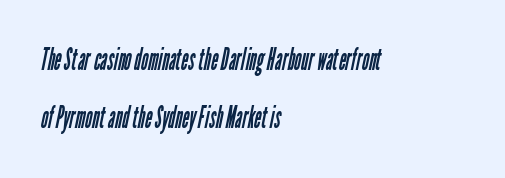
{"serif": "no", "bold": "no", "weight": "regular", "width": "condensed", "stroke_contrast": "low", "x_height": "medium", "monospaced": "no", "underline": "no", "align": "left", "line_spacing": "loose", "line_spacing_ratio": 1.94, "letter_spacing": "normal", "letter_spacing_em": 0.0, "glyph_px": 30}
